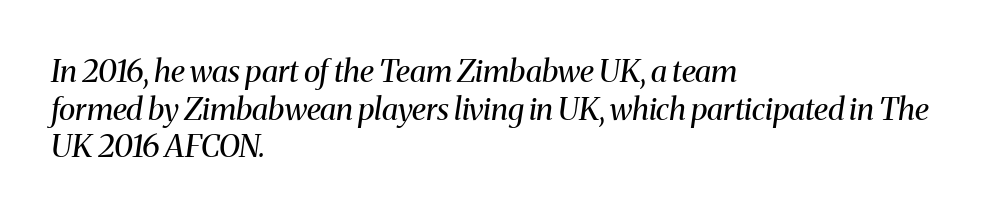
Q: Is the text bold? A: No.
Q: Is the text italic (slanted)? A: Yes, it leans right by about 8 degrees.
Q: Is the typeface a serif or a sans-serif typeface? A: Serif.
Q: Is the text underlined? A: No.
Q: How is the paragraph aligned? A: Left-aligned.
Q: Is the spacing between letters normal or unusually wide? A: Normal.
Q: Width (condensed, normal, or wide)? A: Normal.
Q: Stroke contrast? A: Medium.
Q: x-height? A: Medium.
Q: Monospaced? A: No.
